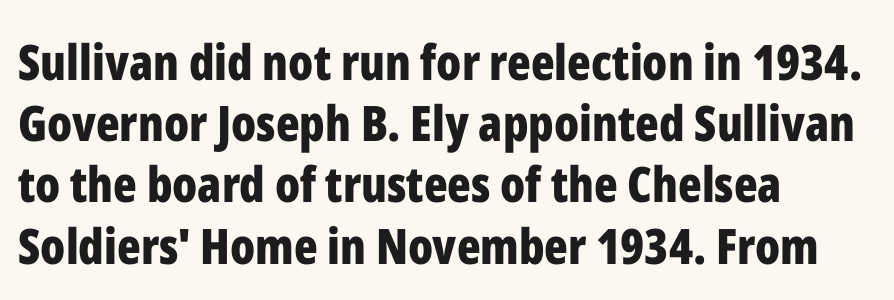
Q: Is the text bold? A: Yes.
Q: Is the text italic (slanted)? A: No, it is upright.
Q: Is the typeface a serif or a sans-serif typeface? A: Sans-serif.
Q: Is the text underlined? A: No.
Q: How is the paragraph aligned? A: Left-aligned.
Q: Is the spacing between letters normal or unusually wide? A: Normal.
Q: Is the spacing between lines tight, normal or loose? A: Normal.
Q: Width (condensed, normal, or wide)? A: Condensed.
Q: Stroke contrast? A: Low.
Q: x-height? A: Medium.
Q: Monospaced? A: No.
